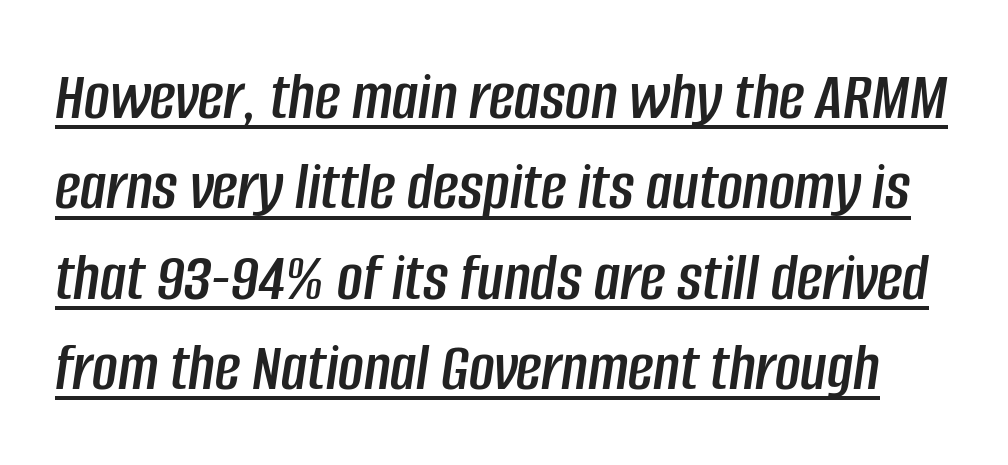
Is there much room between lines? A standard amount, neither cramped nor airy. The passage shown is typed in a proportional face where columns would drift. These lines were composed using italics. The string is rendered with underlining switched on. How are the letters spaced? Ordinarily, with no added tracking.
